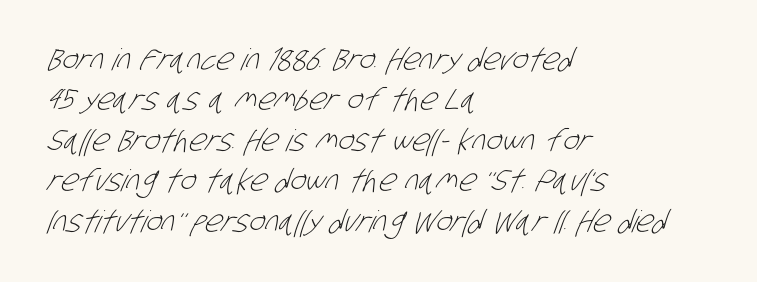
The image shows 30 px light, condensed sans-serif type; set left-aligned, normal line spacing (1.35x), normal letter spacing, not underlined; low stroke contrast and a large x-height.
